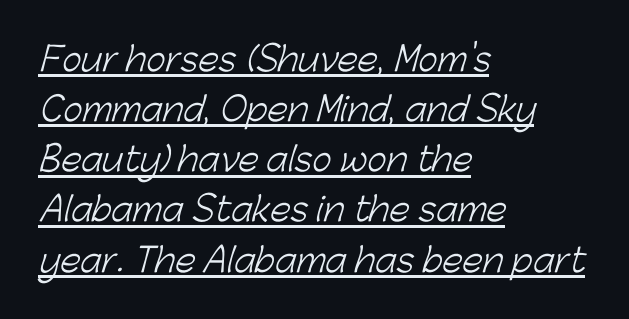
{"serif": "no", "bold": "no", "weight": "light", "width": "normal", "stroke_contrast": "low", "x_height": "medium", "monospaced": "no", "underline": "yes", "align": "left", "line_spacing": "normal", "line_spacing_ratio": 1.52, "letter_spacing": "normal", "letter_spacing_em": 0.0, "glyph_px": 33}
